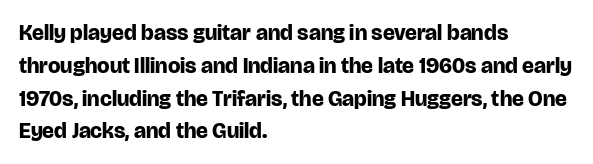
Nobody touched the tracking dial on this one. Alignment: flush left. Tall strokes in this sample are plumb rather than angled. Weight: bold.
